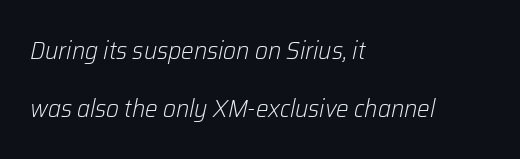
The image shows 25 px text type, italic (leaning right); set left-aligned, loose line spacing (2.34x), normal letter spacing, not underlined.
